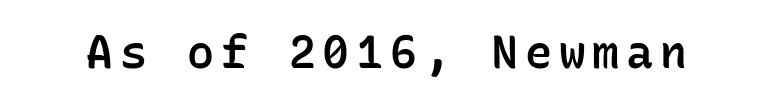
The image shows 45 px semibold sans-serif type, upright, monospaced; set not underlined; low stroke contrast and a medium x-height.
